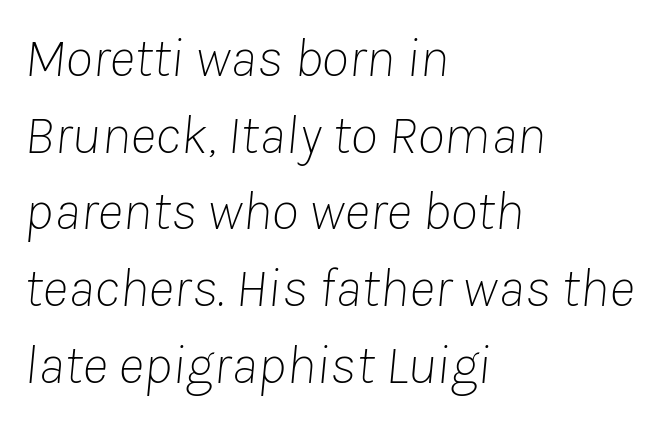
{"italic": "yes", "lean": "right", "slant_degrees": 8, "bold": "no", "weight": "thin", "width": "normal", "stroke_contrast": "low", "x_height": "medium", "monospaced": "no", "underline": "no", "align": "left", "line_spacing": "normal", "line_spacing_ratio": 1.37, "letter_spacing": "normal", "letter_spacing_em": 0.0, "glyph_px": 56}
